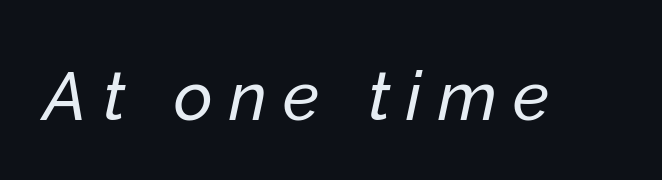
This sample uses an oblique cut, with every glyph tilted off the vertical. Think of a printed novel: that variable character pitch is what you see here. The string is rendered with underlining switched off. The passage shown has open, widely tracked lettering throughout.
